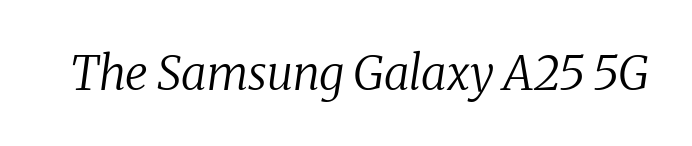
Each row of text sits above clean, open space. The horizontal fit of the characters is conventional and even. Heaviness? Minimal to ordinary, like unemphasized prose. Is this a fixed-width face? No — the glyphs have proportional, varying widths. The specimen reads as italic at a glance.
